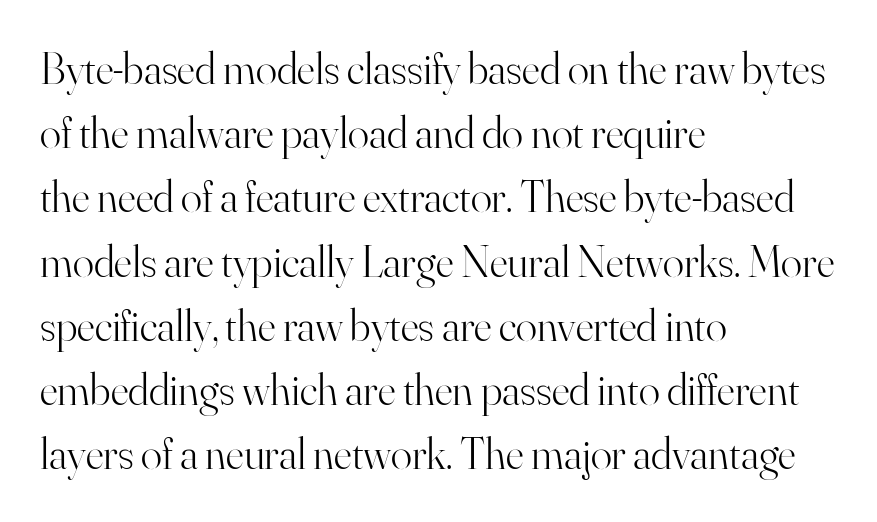
The image shows 44 px light serif type, upright; set left-aligned, normal line spacing (1.46x), normal letter spacing, not underlined; high stroke contrast and a small x-height.
